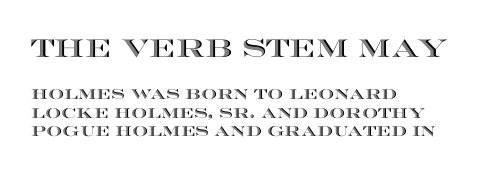
These lines sit exactly where default settings would place them. Reading top to bottom, the characters get smaller at the block break. The compositor pushed each line to the left boundary. Any mark beneath the type? The region is blank. Italic: no, the glyphs are upright roman.
